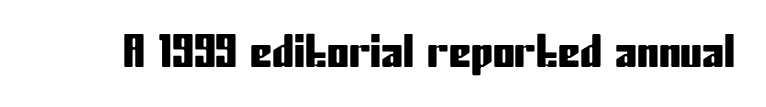
The font's upright variant was chosen for this text. The passage shown has conventional tracking throughout. The space beneath each line is pristine and unruled. Typographically, this falls in the sans-serif category. The passage shown is typed in a proportional face where columns would drift.
